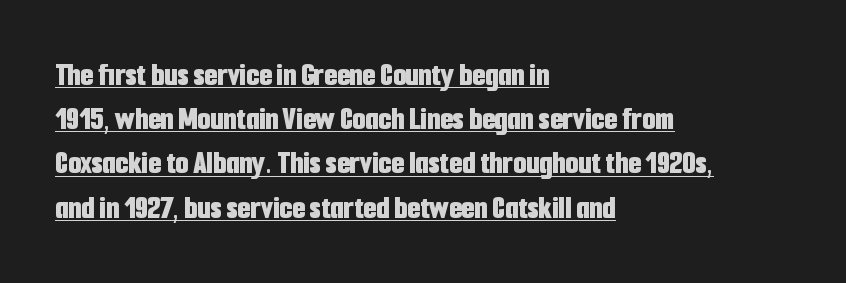
Q: Is the text bold? A: Yes.
Q: Is the text italic (slanted)? A: No, it is upright.
Q: Is the typeface a serif or a sans-serif typeface? A: Sans-serif.
Q: Is the text underlined? A: Yes.
Q: How is the paragraph aligned? A: Left-aligned.
Q: Is the spacing between letters normal or unusually wide? A: Normal.
Q: Is the spacing between lines tight, normal or loose? A: Normal.
Q: Width (condensed, normal, or wide)? A: Condensed.
Q: Stroke contrast? A: Low.
Q: x-height? A: Medium.
Q: Monospaced? A: No.
